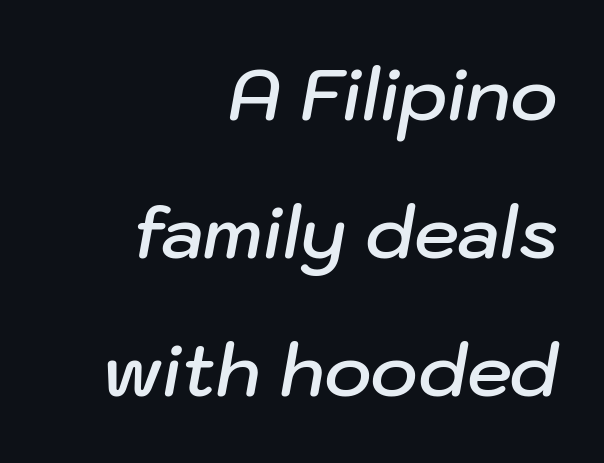
The font's italic variant was chosen for this text. Honestly, the rows look like they've been pulled way apart. Glyph-to-glyph distance matches everyday printed text. The space directly below the letters is spotless. Each glyph is drawn with semibold strokes, heavier than normal yet not fully bold.
